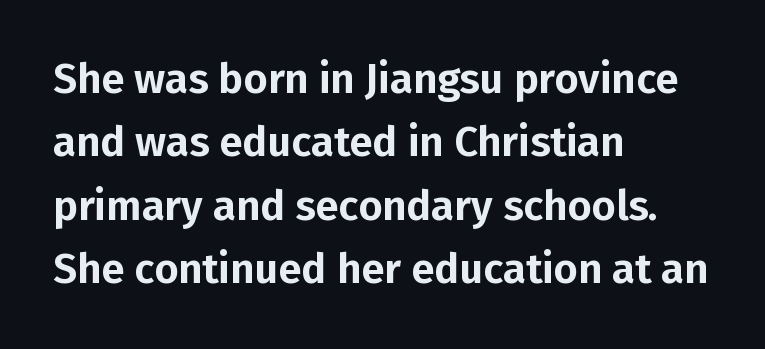
The rendering shows plain stroke endings on the letterforms — a sans-serif design. Whoever set this chose a conventional vertical rhythm. Character widths vary here, with narrow letters taking less room than wide ones. Each word holds together tightly as a unit, with standard inter-letter gaps. The lines are quadded left. Ascenders rise straight up at ninety degrees.
